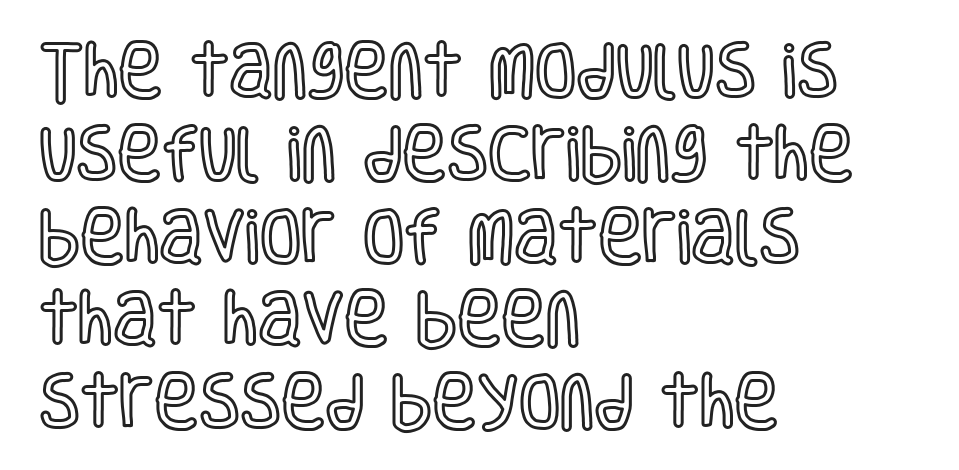
Varying glyph widths throughout — classic text-font behaviour. Does the leading feel generous? No, just average. Notice how the passage keeps a crisp vertical edge on the left only. Anything drawn beneath the words? Only blank space. A typesetter would mark this as roman, not italic.
